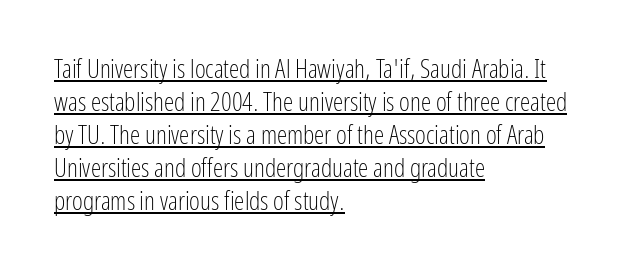
The image shows 26 px text type, upright; set left-aligned, normal line spacing (1.27x), normal letter spacing, underlined.
